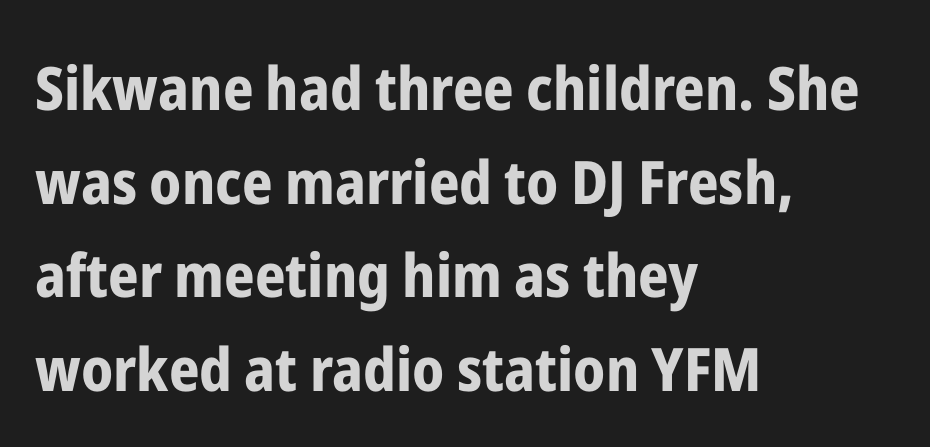
These lines stack with their left ends in a neat column. The face used here is a sans, in the tradition of grotesques and geometrics. Varying glyph widths throughout — classic text-font behaviour. Strong, thick strokes mark this as bold type. Underlining? Definitely not there. A normal amount of white space separates one row of letters from the next.
